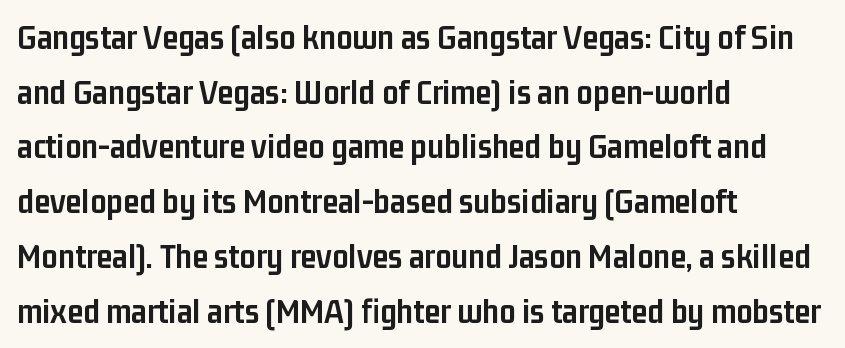
Q: Is the text bold? A: Yes.
Q: Is the text italic (slanted)? A: No, it is upright.
Q: Is the typeface a serif or a sans-serif typeface? A: Sans-serif.
Q: Is the text underlined? A: No.
Q: How is the paragraph aligned? A: Left-aligned.
Q: Is the spacing between letters normal or unusually wide? A: Normal.
Q: Is the spacing between lines tight, normal or loose? A: Normal.
Q: Width (condensed, normal, or wide)? A: Condensed.
Q: Stroke contrast? A: Low.
Q: x-height? A: Medium.
Q: Monospaced? A: No.
